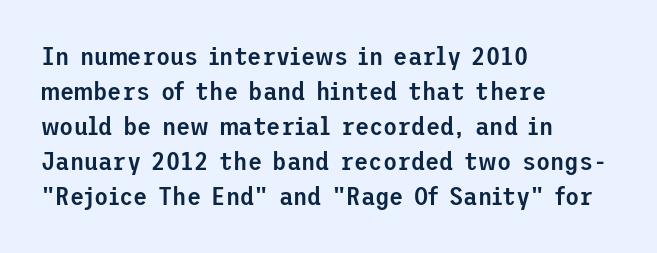
{"italic": "no", "bold": "semi", "underline": "no", "align": "left", "line_spacing": "normal", "line_spacing_ratio": 1.35, "letter_spacing": "normal", "letter_spacing_em": 0.0, "glyph_px": 26}
